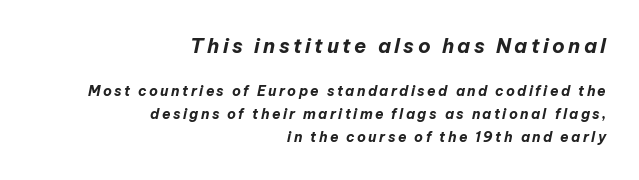
Q: Is the text bold? A: Yes.
Q: Is the text italic (slanted)? A: Yes, it leans right by about 12 degrees.
Q: Is the text underlined? A: No.
Q: How is the paragraph aligned? A: Right-aligned.
Q: Is the spacing between lines tight, normal or loose? A: Normal.
Q: Which block of text is set in a larger size, the first (top) or the second (bottom)? A: The first (top) one.
